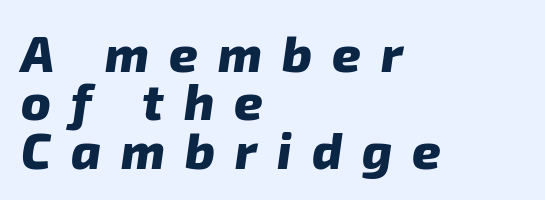
The image shows 50 px heavy sans-serif type; set left-aligned, tight line spacing (0.97x), unusually wide letter spacing (+0.4 em), not underlined; low stroke contrast and a medium x-height.
